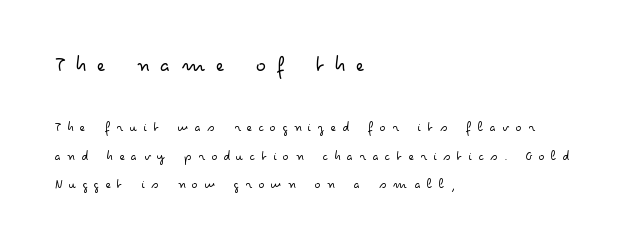
{"italic": "no", "bold": "no", "underline": "no", "align": "left", "line_spacing": "loose", "line_spacing_ratio": 2.06, "letter_spacing": "wide", "letter_spacing_em": 0.44, "larger_block": "first", "size_ratio": 1.64, "glyph_px": 23}
